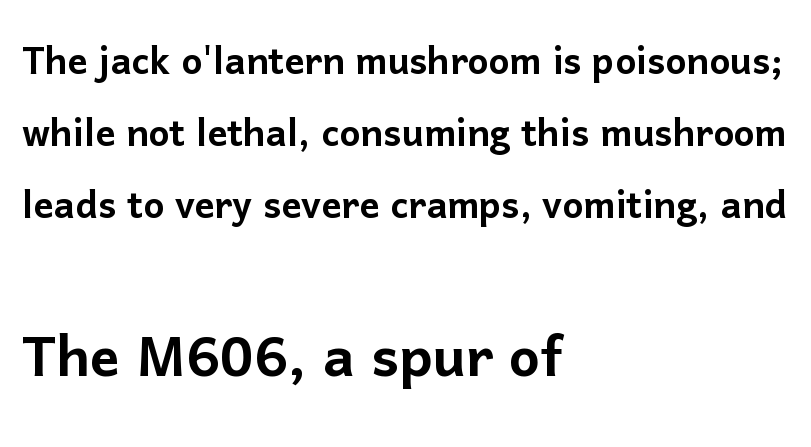
{"serif": "no", "italic": "no", "width": "normal", "stroke_contrast": "low", "x_height": "medium", "monospaced": "no", "underline": "no", "align": "left", "line_spacing": "normal", "line_spacing_ratio": 1.47, "letter_spacing": "normal", "letter_spacing_em": 0.0, "larger_block": "second", "size_ratio": 1.51, "glyph_px": 74}
